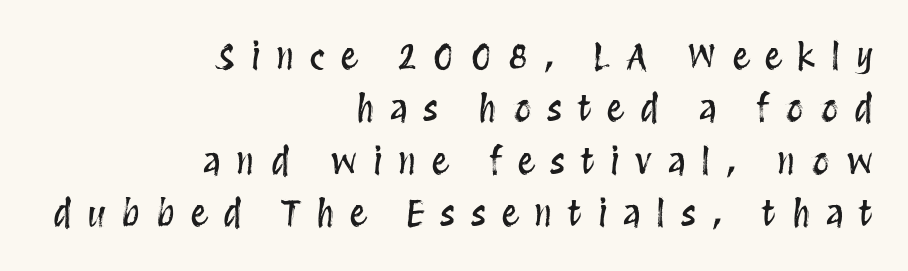
Think of a printed novel: that variable character pitch is what you see here. The tracking jumps out immediately: characters are airy and widely separated. The compositor pushed each line to the right boundary. Clear beneath every line of the passage.
